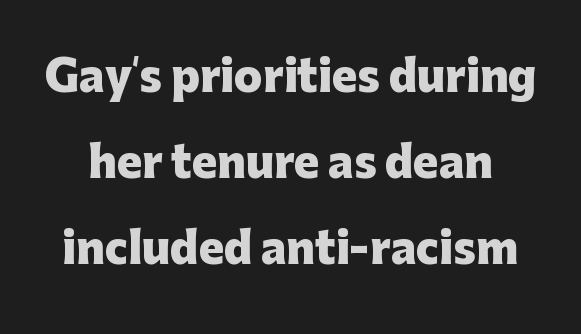
Q: Is the text bold? A: Yes.
Q: Is the text italic (slanted)? A: No, it is upright.
Q: Is the typeface a serif or a sans-serif typeface? A: Sans-serif.
Q: Is the text underlined? A: No.
Q: Is the spacing between letters normal or unusually wide? A: Normal.
Q: Is the spacing between lines tight, normal or loose? A: Loose.
Q: Width (condensed, normal, or wide)? A: Normal.
Q: Stroke contrast? A: Low.
Q: x-height? A: Medium.
Q: Monospaced? A: No.
